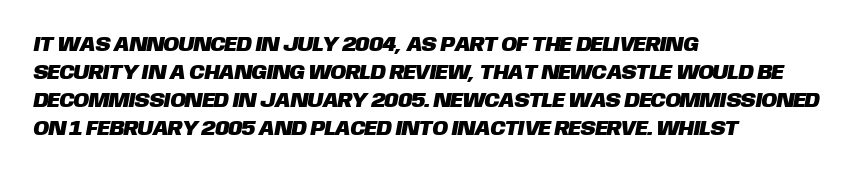
{"underline": "no", "align": "left", "line_spacing": "normal", "line_spacing_ratio": 1.34, "letter_spacing": "normal", "letter_spacing_em": 0.0, "glyph_px": 21}
